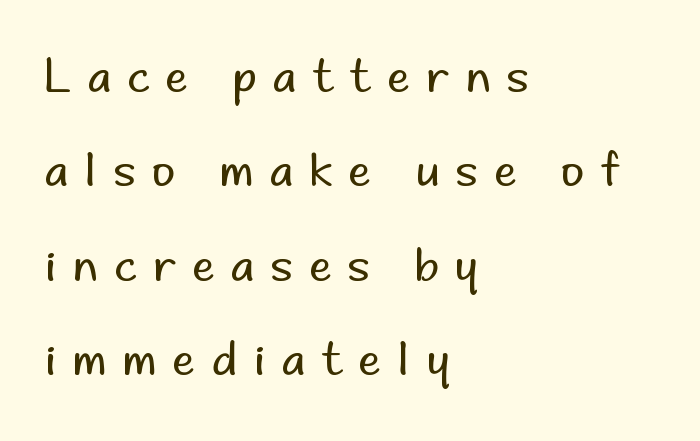
Grotesque or geometric, the face here clearly has no serifs. Reading down the block, your eye returns to a fixed left position each line. The letters advance in unequal steps, a hallmark of proportional type. Just letters on the line, the space beneath them empty. The lines are spread far apart with generous leading.
